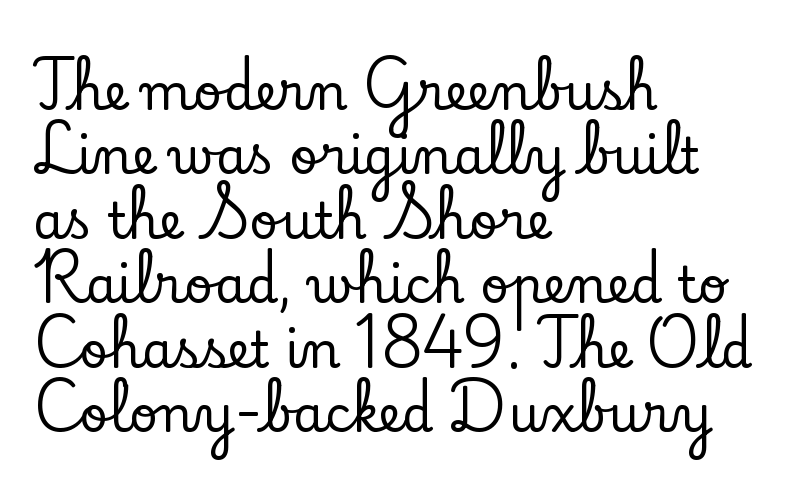
{"serif": "yes", "italic": "no", "width": "normal", "stroke_contrast": "low", "x_height": "small", "monospaced": "no", "underline": "no", "align": "left", "line_spacing": "normal", "line_spacing_ratio": 1.29, "letter_spacing": "normal", "letter_spacing_em": 0.0, "glyph_px": 50}
